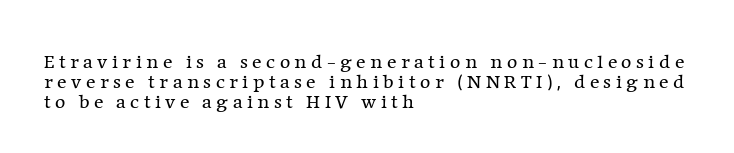
Q: Is the text bold? A: No.
Q: Is the text italic (slanted)? A: No, it is upright.
Q: Is the text underlined? A: No.
Q: How is the paragraph aligned? A: Left-aligned.
Q: Is the spacing between letters normal or unusually wide? A: Unusually wide.
Q: Is the spacing between lines tight, normal or loose? A: Tight.
